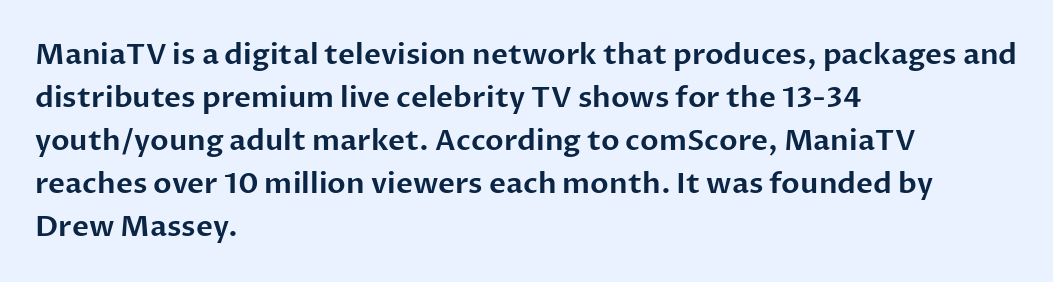
Nope, no serifs anywhere on these letters. If you drew a ruler down the left edge, every line would touch it. This is roman type, the default non-slanted kind. Plain, unruled lines of type.
